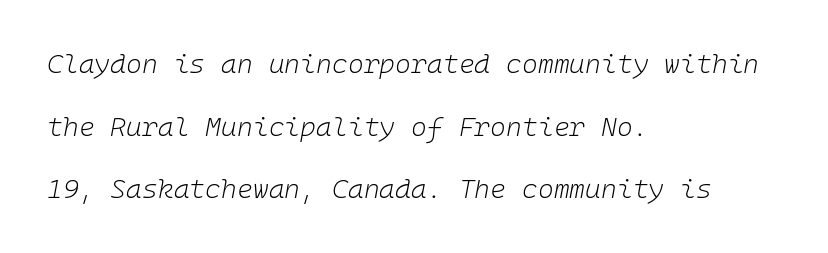
Does the copy run flush right? No — it runs flush left. No letter is thick-stroked: the sample isn't bold. Line spacing here is loose. The gap between lines stays unmarked.
